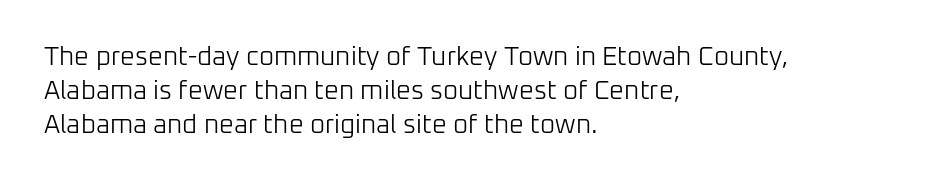
{"italic": "no", "bold": "no", "underline": "no", "align": "left", "line_spacing": "normal", "line_spacing_ratio": 1.31, "letter_spacing": "normal", "letter_spacing_em": 0.0, "glyph_px": 26}
